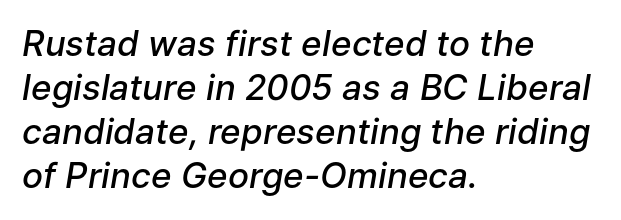
Q: Is the text bold? A: Semi-bold.
Q: Is the text italic (slanted)? A: Yes, it leans right by about 9 degrees.
Q: Is the text underlined? A: No.
Q: How is the paragraph aligned? A: Left-aligned.
Q: Is the spacing between letters normal or unusually wide? A: Normal.
Q: Is the spacing between lines tight, normal or loose? A: Normal.
Q: Width (condensed, normal, or wide)? A: Normal.
Q: Stroke contrast? A: Low.
Q: x-height? A: Medium.
Q: Monospaced? A: No.
